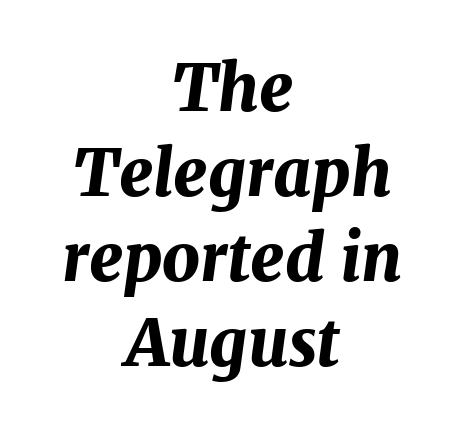
Q: Is the text bold? A: Yes.
Q: Is the text italic (slanted)? A: Yes, it leans right by about 7 degrees.
Q: Is the text underlined? A: No.
Q: How is the paragraph aligned? A: Centered.
Q: Is the spacing between letters normal or unusually wide? A: Normal.
Q: Is the spacing between lines tight, normal or loose? A: Normal.
Q: Width (condensed, normal, or wide)? A: Normal.
Q: Stroke contrast? A: Medium.
Q: x-height? A: Medium.
Q: Monospaced? A: No.
